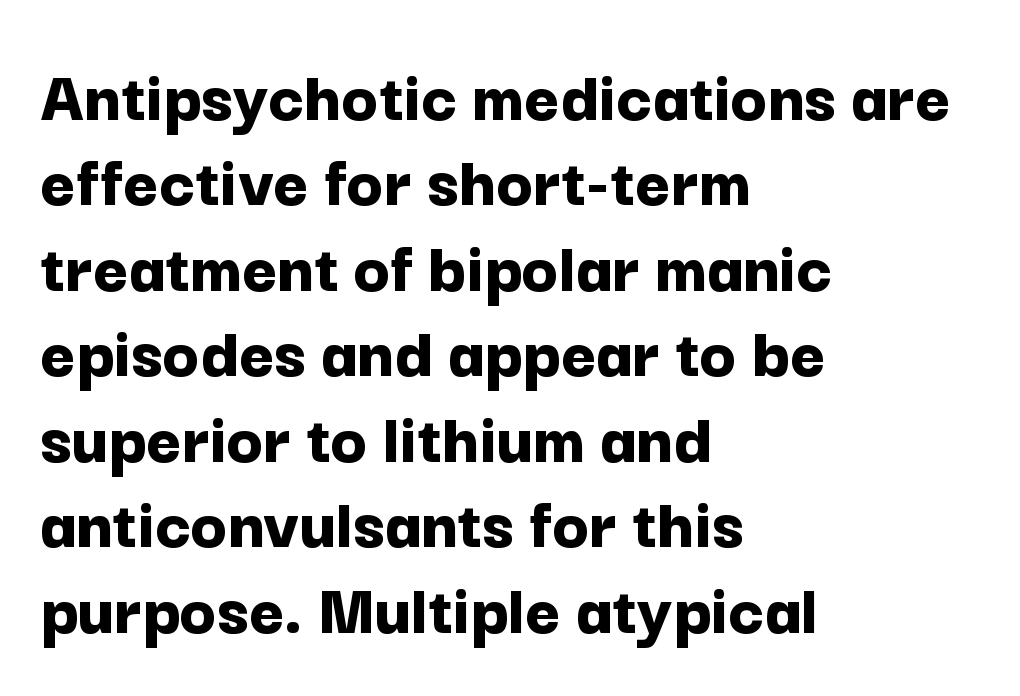
The specimen reads as upright at a glance. Leading: reduced. These lines are rendered in a variable-pitch font. A typesetter would label this face a sans. The text block is weighted toward the left margin, trailing off unevenly rightward. Clear beneath every line of the passage.
